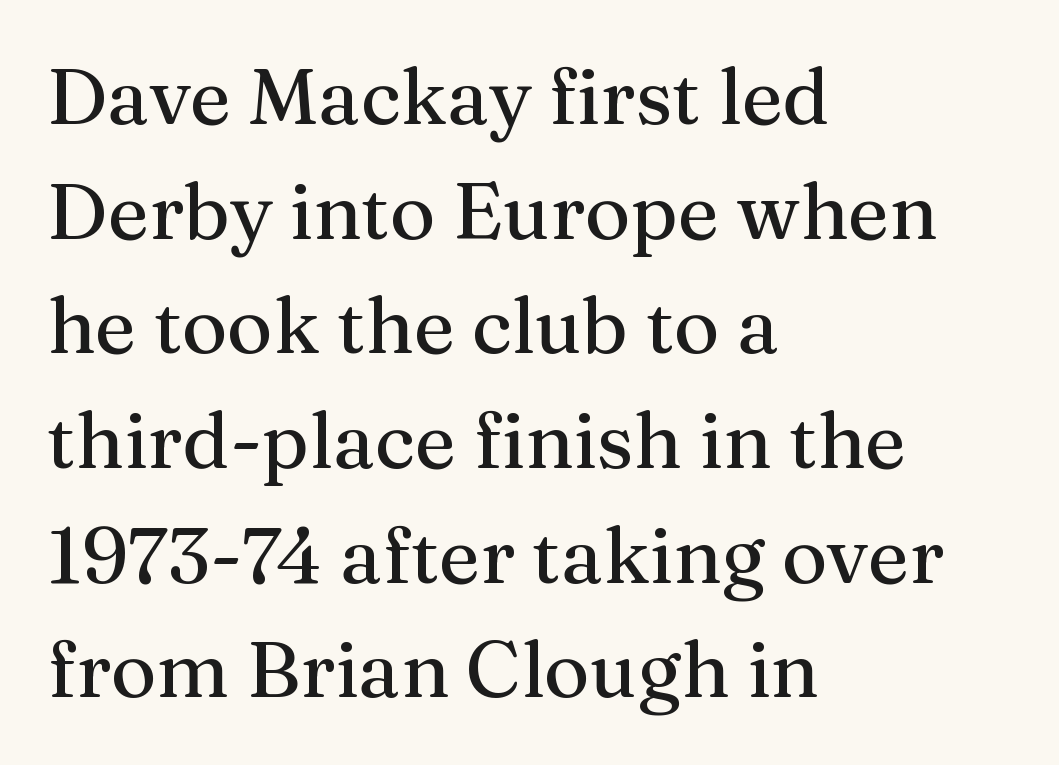
Q: Is the text italic (slanted)? A: No, it is upright.
Q: Is the typeface a serif or a sans-serif typeface? A: Serif.
Q: Is the text underlined? A: No.
Q: How is the paragraph aligned? A: Left-aligned.
Q: Is the spacing between letters normal or unusually wide? A: Normal.
Q: Is the spacing between lines tight, normal or loose? A: Normal.
Q: Width (condensed, normal, or wide)? A: Normal.
Q: Stroke contrast? A: Medium.
Q: x-height? A: Medium.
Q: Monospaced? A: No.
